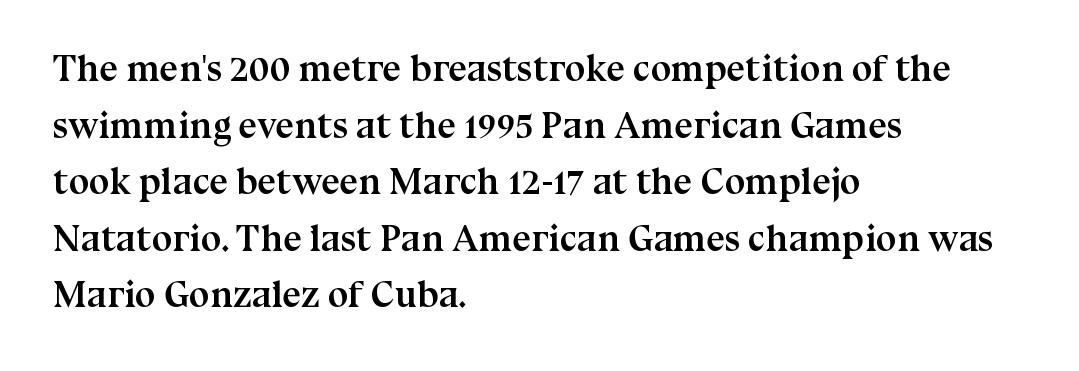
The image shows 37 px semibold serif type, upright; set left-aligned, normal line spacing (1.53x), normal letter spacing, not underlined; medium stroke contrast and a medium x-height.
